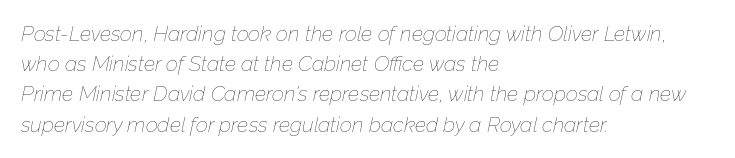
Q: Is the text bold? A: No.
Q: Is the text italic (slanted)? A: Yes, it leans right by about 12 degrees.
Q: Is the text underlined? A: No.
Q: How is the paragraph aligned? A: Left-aligned.
Q: Is the spacing between letters normal or unusually wide? A: Normal.
Q: Is the spacing between lines tight, normal or loose? A: Normal.
